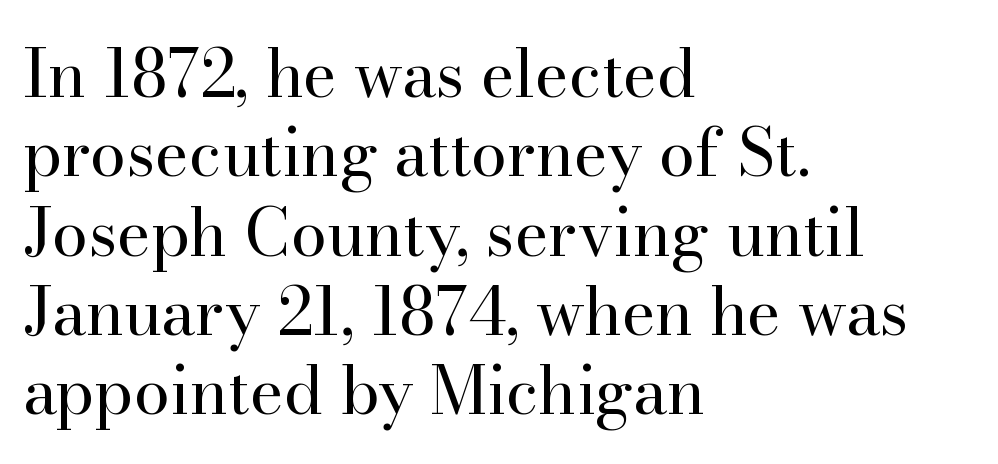
{"serif": "yes", "italic": "no", "bold": "no", "weight": "regular", "width": "normal", "stroke_contrast": "high", "x_height": "small", "monospaced": "no", "underline": "no", "align": "left", "line_spacing_ratio": 1.22, "letter_spacing": "normal", "letter_spacing_em": 0.0, "glyph_px": 65}
